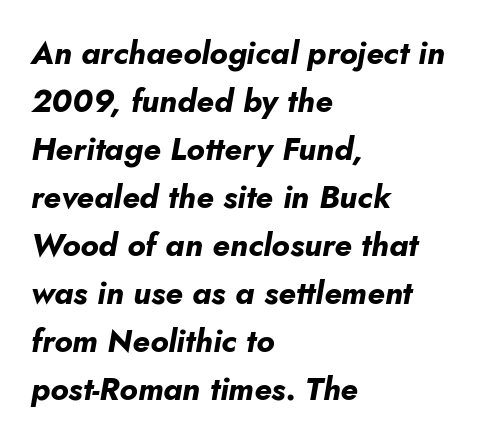
Q: Is the text bold? A: Yes.
Q: Is the text italic (slanted)? A: Yes, it leans right by about 10 degrees.
Q: Is the text underlined? A: No.
Q: How is the paragraph aligned? A: Left-aligned.
Q: Is the spacing between letters normal or unusually wide? A: Normal.
Q: Is the spacing between lines tight, normal or loose? A: Normal.
Q: Width (condensed, normal, or wide)? A: Normal.
Q: Stroke contrast? A: Low.
Q: x-height? A: Small.
Q: Monospaced? A: No.
